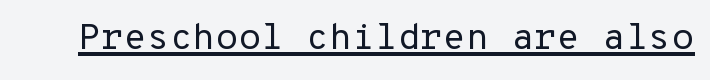
Q: Is the text bold? A: No.
Q: Is the text italic (slanted)? A: No, it is upright.
Q: Is the typeface a serif or a sans-serif typeface? A: Sans-serif.
Q: Is the text underlined? A: Yes.
Q: Is the spacing between letters normal or unusually wide? A: Normal.
Q: Width (condensed, normal, or wide)? A: Normal.
Q: Stroke contrast? A: Low.
Q: x-height? A: Medium.
Q: Monospaced? A: Yes.
